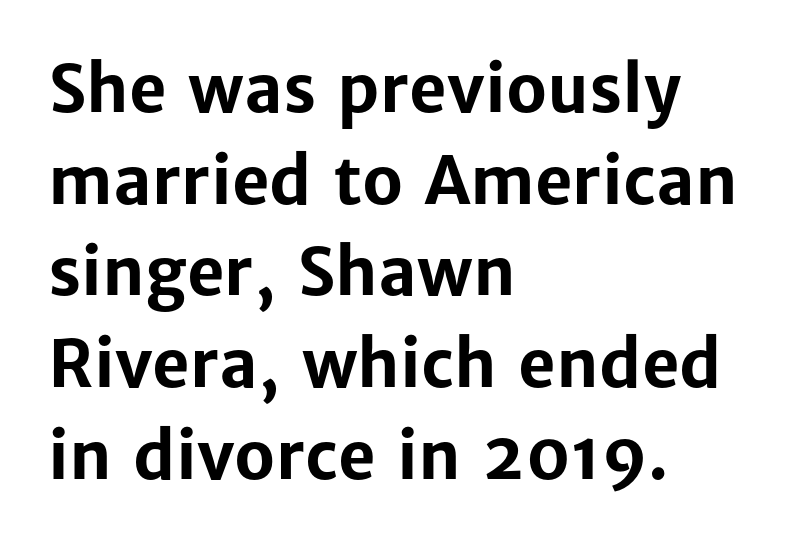
The image shows 65 px bold sans-serif type, upright; set left-aligned, normal line spacing (1.41x), normal letter spacing, not underlined; low stroke contrast and a medium x-height.
